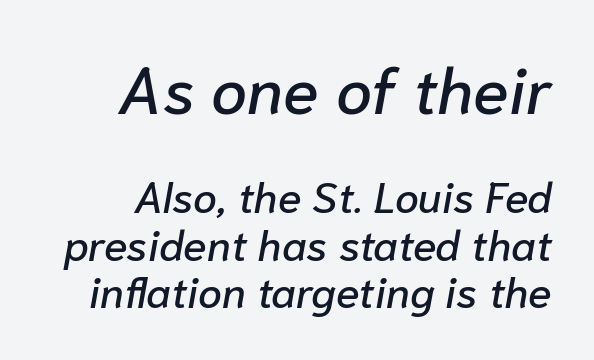
The image shows 65 px text type, italic (leaning right); set tight line spacing (1.1x), normal letter spacing, not underlined; the first (top) block is 1.51x larger; low stroke contrast and a medium x-height.
